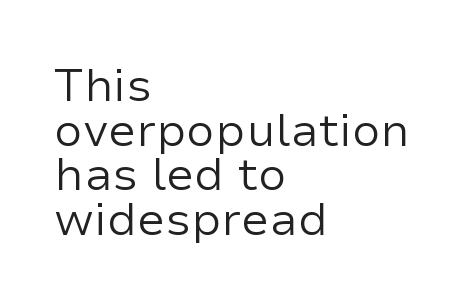
Each letter's strokes conclude bluntly, with no projecting serifs. Between one letter and the next there's only the usual sliver of space. Bare-footed words on every line. Is there any slant? The stems are plumb. Varying glyph widths throughout — classic text-font behaviour.
